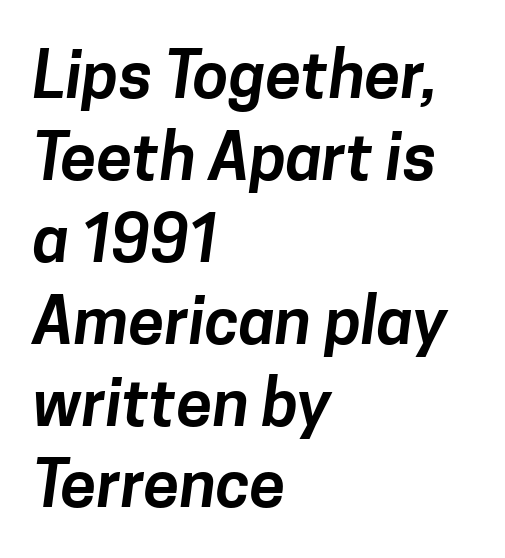
Q: Is the typeface a serif or a sans-serif typeface? A: Sans-serif.
Q: Is the text underlined? A: No.
Q: How is the paragraph aligned? A: Left-aligned.
Q: Is the spacing between letters normal or unusually wide? A: Normal.
Q: Is the spacing between lines tight, normal or loose? A: Normal.
Q: Width (condensed, normal, or wide)? A: Normal.
Q: Stroke contrast? A: Low.
Q: x-height? A: Medium.
Q: Monospaced? A: No.
